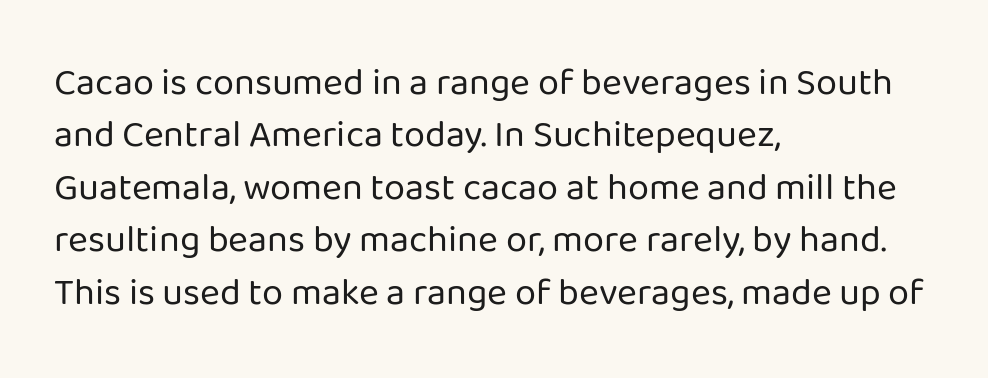
The image shows 38 px regular-weight sans-serif type, upright; set left-aligned, normal line spacing (1.38x), normal letter spacing, not underlined; low stroke contrast and a medium x-height.
